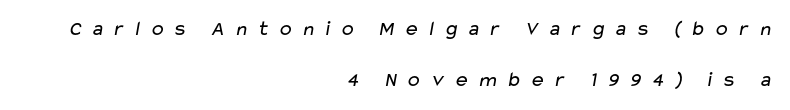
The image shows 21 px text type; set right-aligned, loose line spacing (2.43x), unusually wide letter spacing (+0.38 em), not underlined.
